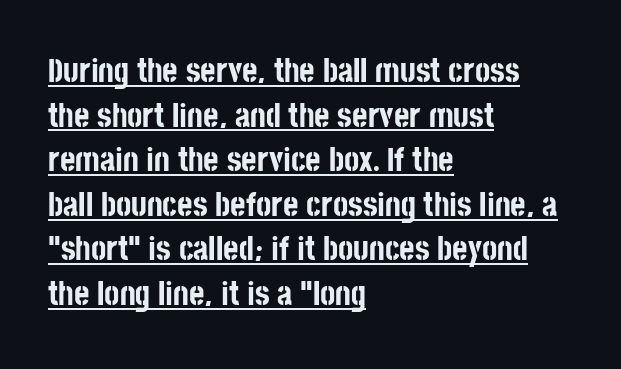
The specimen includes a rule beneath the text block's lines. The rows are spaced the way most documents space them. The face used here is rendered with its standard letterfit. The type family on display is of the sans-serif kind.
